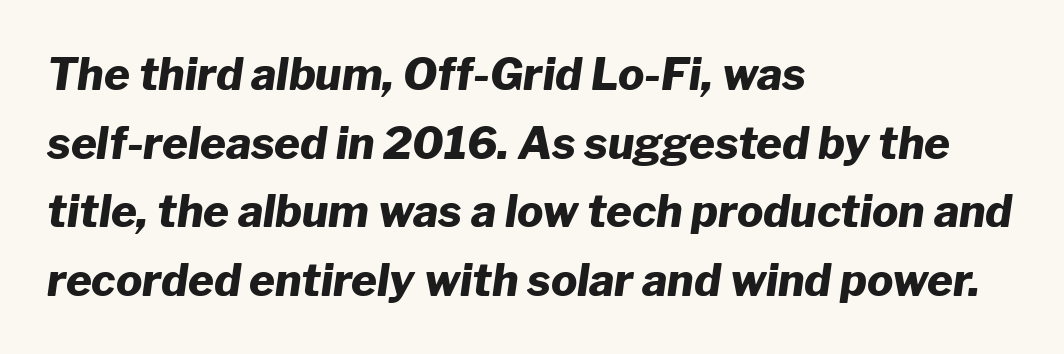
The image shows 44 px heavy type, italic (leaning right); set left-aligned, normal line spacing (1.56x), normal letter spacing, not underlined; low stroke contrast and a medium x-height.
